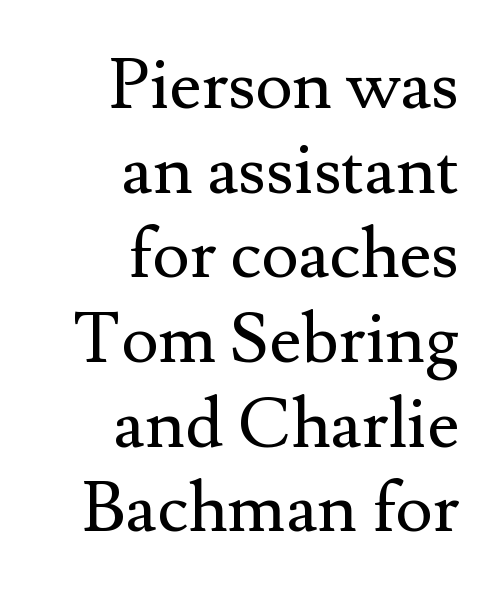
Q: Is the text bold? A: No.
Q: Is the text italic (slanted)? A: No, it is upright.
Q: Is the typeface a serif or a sans-serif typeface? A: Serif.
Q: Is the text underlined? A: No.
Q: How is the paragraph aligned? A: Right-aligned.
Q: Is the spacing between letters normal or unusually wide? A: Normal.
Q: Width (condensed, normal, or wide)? A: Normal.
Q: Stroke contrast? A: Medium.
Q: x-height? A: Small.
Q: Monospaced? A: No.
